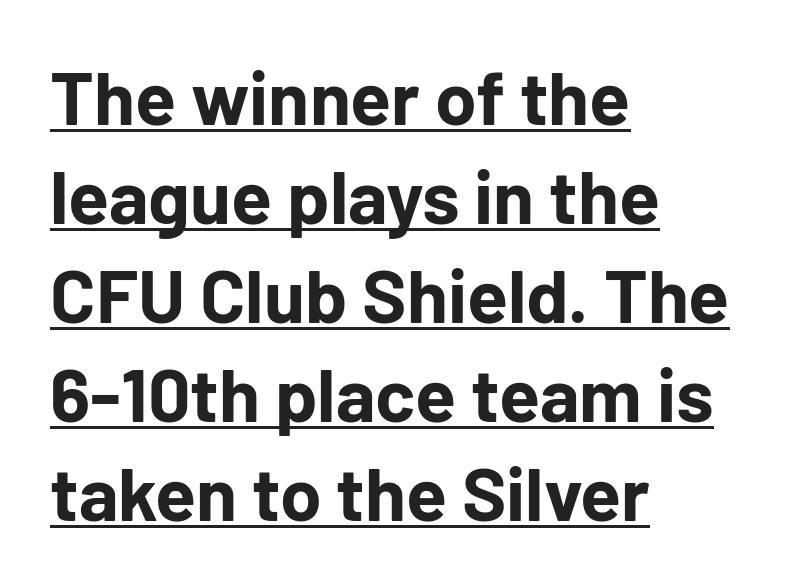
Every character sits straight up, as roman type does. The lettering is marked with a stroke running underneath it. Set as a true bold cut, around the 700 mark. Alignment: flush left. Serifs: no, the terminals of the letterforms are clean. A typesetter would call this proportional, since set widths differ per character.
